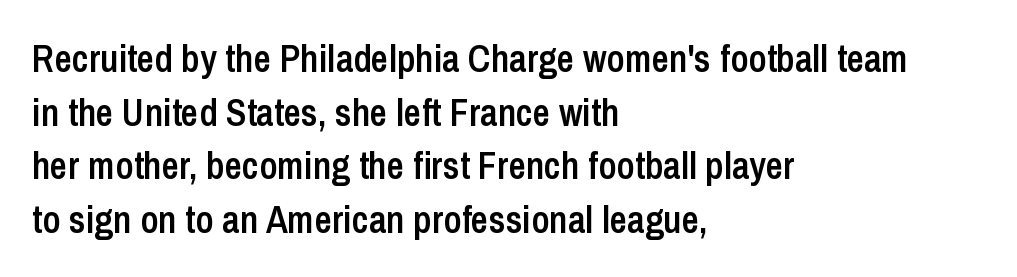
Q: Is the text bold? A: Semi-bold.
Q: Is the text italic (slanted)? A: No, it is upright.
Q: Is the typeface a serif or a sans-serif typeface? A: Sans-serif.
Q: Is the text underlined? A: No.
Q: How is the paragraph aligned? A: Left-aligned.
Q: Is the spacing between letters normal or unusually wide? A: Normal.
Q: Is the spacing between lines tight, normal or loose? A: Normal.
Q: Width (condensed, normal, or wide)? A: Condensed.
Q: Stroke contrast? A: Low.
Q: x-height? A: Medium.
Q: Monospaced? A: No.
